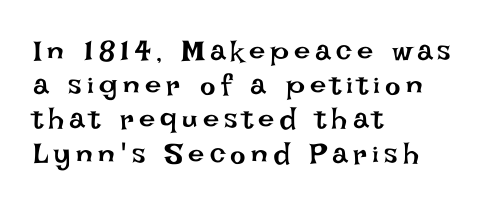
The image shows 29 px regular-weight type, upright; set left-aligned, line spacing 1.18x, not underlined; low stroke contrast and a large x-height.
